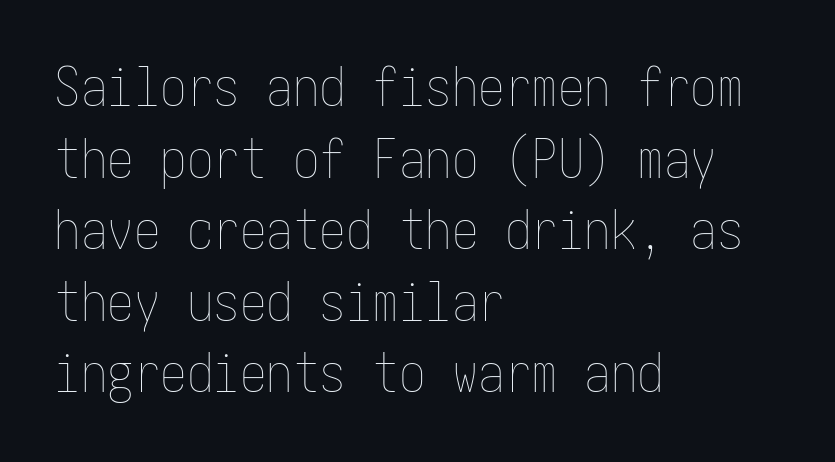
{"italic": "no", "bold": "no", "weight": "thin", "width": "condensed", "stroke_contrast": "low", "x_height": "medium", "underline": "no", "align": "left", "line_spacing": "normal", "line_spacing_ratio": 1.35, "letter_spacing": "normal", "letter_spacing_em": 0.0, "glyph_px": 53}
